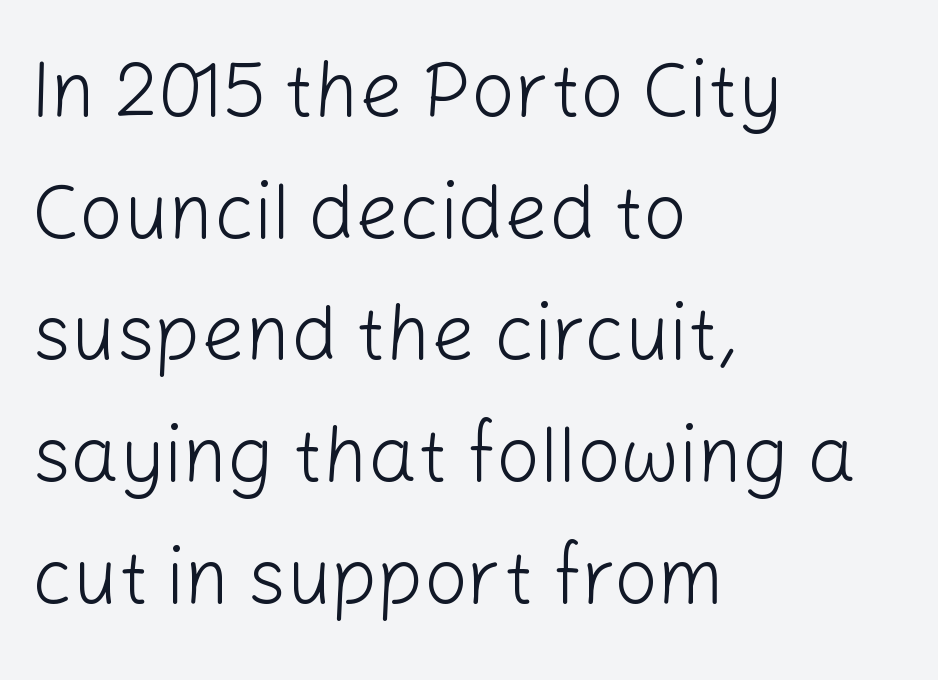
Q: Is the text bold? A: No.
Q: Is the text italic (slanted)? A: No, it is upright.
Q: Is the typeface a serif or a sans-serif typeface? A: Sans-serif.
Q: Is the text underlined? A: No.
Q: How is the paragraph aligned? A: Left-aligned.
Q: Is the spacing between letters normal or unusually wide? A: Normal.
Q: Is the spacing between lines tight, normal or loose? A: Normal.
Q: Width (condensed, normal, or wide)? A: Normal.
Q: Stroke contrast? A: Low.
Q: x-height? A: Medium.
Q: Monospaced? A: No.
